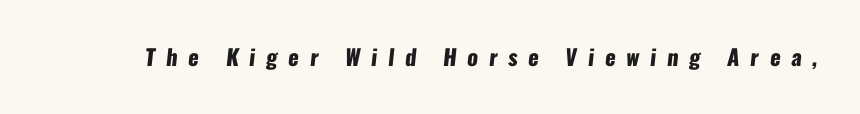
The image shows 22 px bold type; set unusually wide letter spacing (+0.49 em), not underlined.
